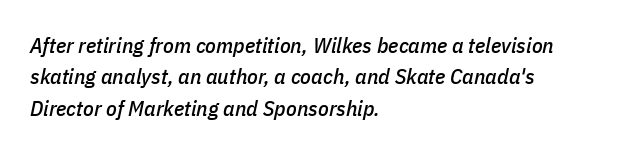
{"italic": "yes", "lean": "right", "slant_degrees": 11, "underline": "no", "align": "left", "line_spacing": "normal", "line_spacing_ratio": 1.43, "letter_spacing": "normal", "letter_spacing_em": 0.0, "glyph_px": 22}
